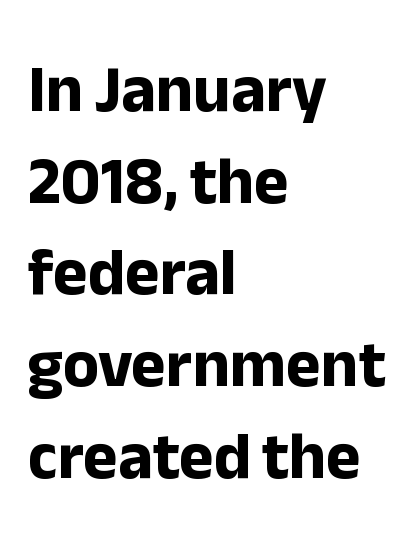
The image shows 66 px bold sans-serif type, upright; set left-aligned, normal line spacing (1.39x), normal letter spacing, not underlined; low stroke contrast and a medium x-height.
